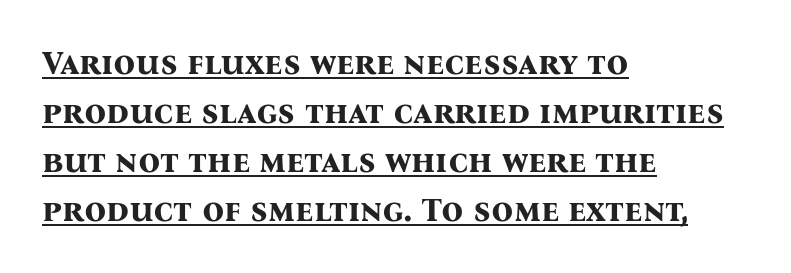
These lines stack with their left ends in a neat column. These lines are rendered in a variable-pitch font. Notice how thick the strokes are: this is what a full bold looks like. This is roman type, the default non-slanted kind. What decoration does the sample have? An underline. The space between consecutive lines is moderate.
